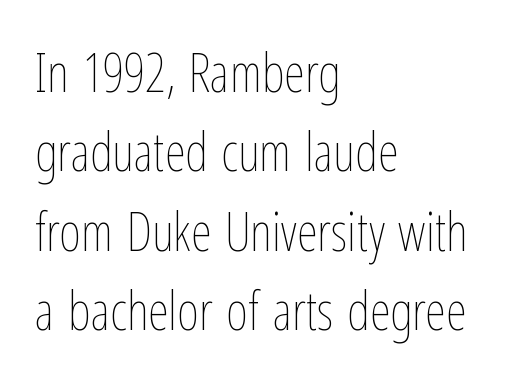
Q: Is the text bold? A: No.
Q: Is the text italic (slanted)? A: No, it is upright.
Q: Is the text underlined? A: No.
Q: How is the paragraph aligned? A: Left-aligned.
Q: Is the spacing between letters normal or unusually wide? A: Normal.
Q: Is the spacing between lines tight, normal or loose? A: Normal.
Q: Width (condensed, normal, or wide)? A: Condensed.
Q: Stroke contrast? A: Low.
Q: x-height? A: Medium.
Q: Monospaced? A: No.
